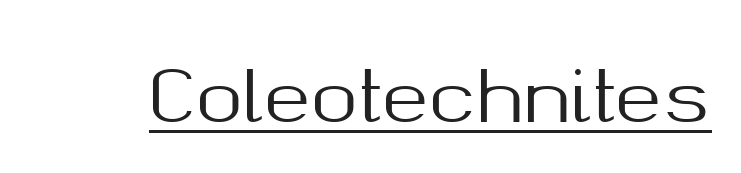
A typesetter would call this zero additional tracking. The letters carry no serifs — their stems end cleanly without finishing strokes. The face used here is proportionally spaced, like ordinary book or web type. Do the letters lean? They stand straight. What decoration does the sample have? An underline.
